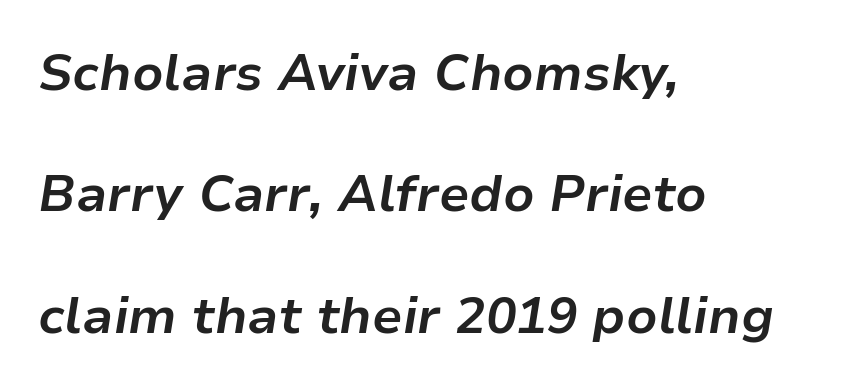
Q: Is the text bold? A: Yes.
Q: Is the text italic (slanted)? A: Yes, it leans right by about 9 degrees.
Q: Is the text underlined? A: No.
Q: How is the paragraph aligned? A: Left-aligned.
Q: Is the spacing between letters normal or unusually wide? A: Normal.
Q: Is the spacing between lines tight, normal or loose? A: Loose.
Q: Width (condensed, normal, or wide)? A: Normal.
Q: Stroke contrast? A: Low.
Q: x-height? A: Medium.
Q: Monospaced? A: No.
